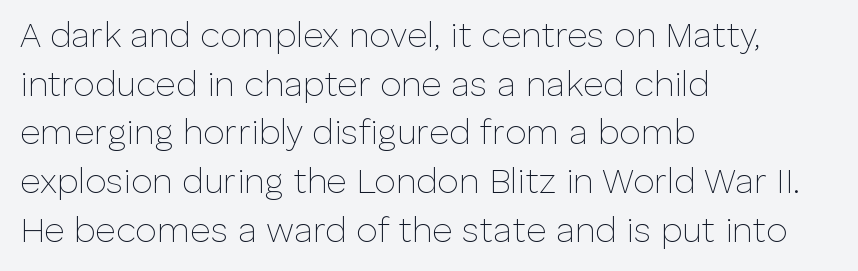
The image shows 35 px thin sans-serif type, upright; set left-aligned, normal line spacing (1.39x), normal letter spacing, not underlined; low stroke contrast and a medium x-height.
